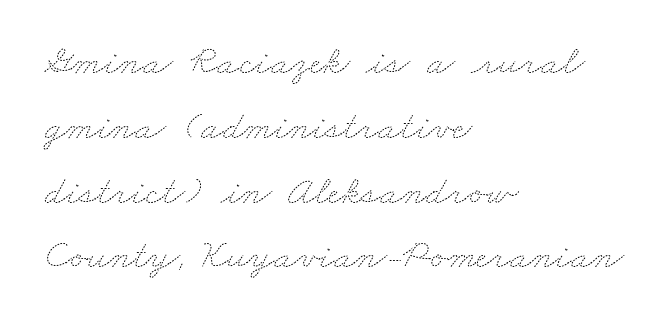
Q: Is the text bold? A: No.
Q: Is the text underlined? A: No.
Q: How is the paragraph aligned? A: Left-aligned.
Q: Is the spacing between letters normal or unusually wide? A: Normal.
Q: Is the spacing between lines tight, normal or loose? A: Normal.
Q: Width (condensed, normal, or wide)? A: Wide.
Q: Stroke contrast? A: Medium.
Q: x-height? A: Small.
Q: Monospaced? A: No.
